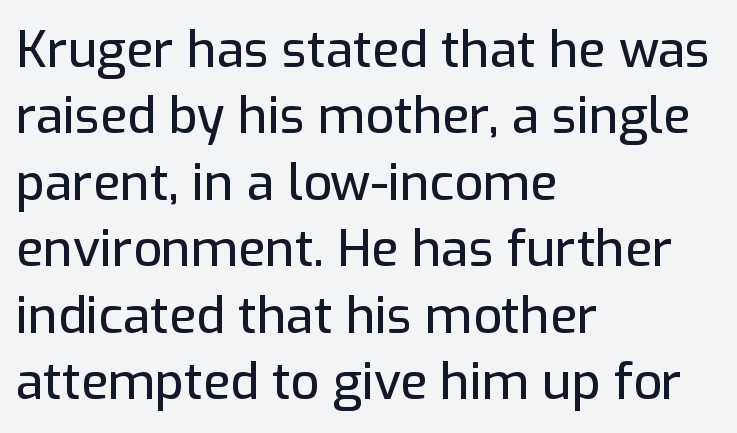
The image shows 50 px sans-serif type, upright; set left-aligned, normal line spacing (1.33x), normal letter spacing, not underlined; low stroke contrast and a medium x-height.
